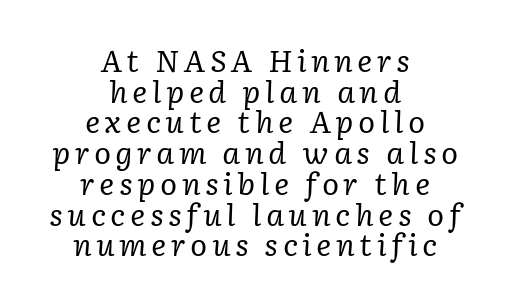
Q: Is the text bold? A: No.
Q: Is the text italic (slanted)? A: Yes, it leans right by about 2 degrees.
Q: Is the typeface a serif or a sans-serif typeface? A: Serif.
Q: Is the text underlined? A: No.
Q: How is the paragraph aligned? A: Centered.
Q: Is the spacing between lines tight, normal or loose? A: Tight.
Q: Width (condensed, normal, or wide)? A: Normal.
Q: Stroke contrast? A: Low.
Q: x-height? A: Medium.
Q: Monospaced? A: No.
